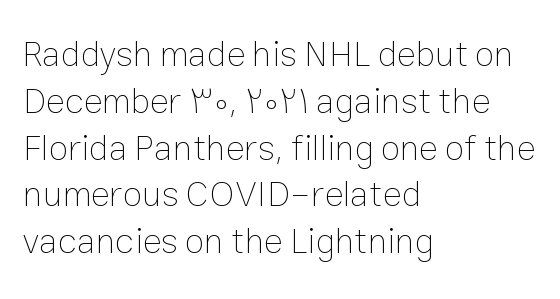
Q: Is the text bold? A: No.
Q: Is the text italic (slanted)? A: No, it is upright.
Q: Is the text underlined? A: No.
Q: How is the paragraph aligned? A: Left-aligned.
Q: Is the spacing between letters normal or unusually wide? A: Normal.
Q: Is the spacing between lines tight, normal or loose? A: Normal.
Q: Width (condensed, normal, or wide)? A: Normal.
Q: Stroke contrast? A: Low.
Q: x-height? A: Medium.
Q: Monospaced? A: No.
